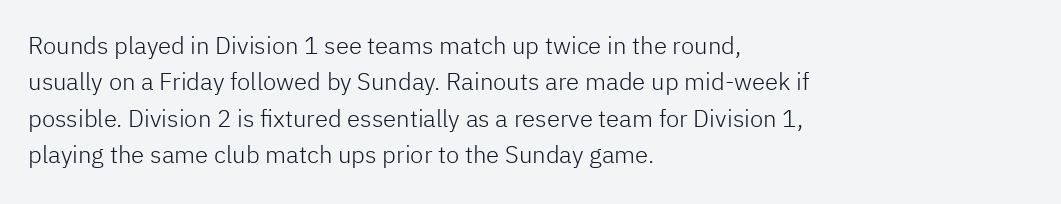
The image shows 24 px text type, upright; set left-aligned, normal line spacing (1.52x), normal letter spacing, not underlined.
